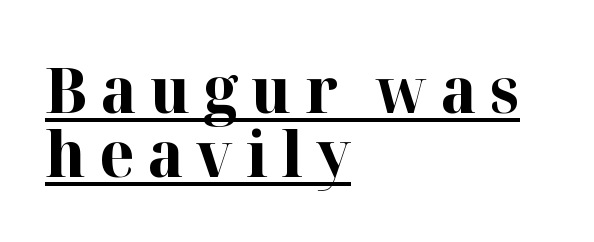
In terms of leading, this rendering errs on the cramped side. The lines are quadded left. The passage shown is typed in a proportional face where columns would drift. Classification — serif. These characters rest on top of a visible drawn line. The face used here is rendered with a markedly widened letterfit.
